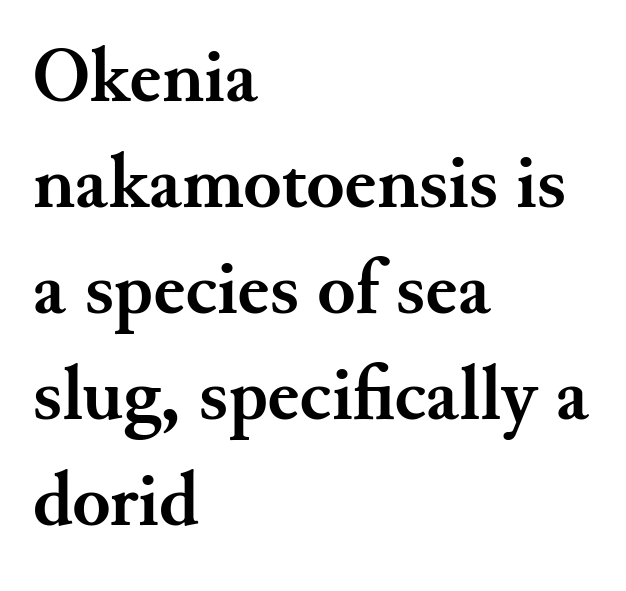
The lettering stays uniformly vertical, giving the passage a roman look. The space directly below the letters is spotless. The characters look thick and weighty, a clear bold. Is this a fixed-width face? No — the glyphs have proportional, varying widths. Visually the block forms a straight wall on the left and a jagged coastline on the right. Rows of type keep a routine distance in the vertical direction.
